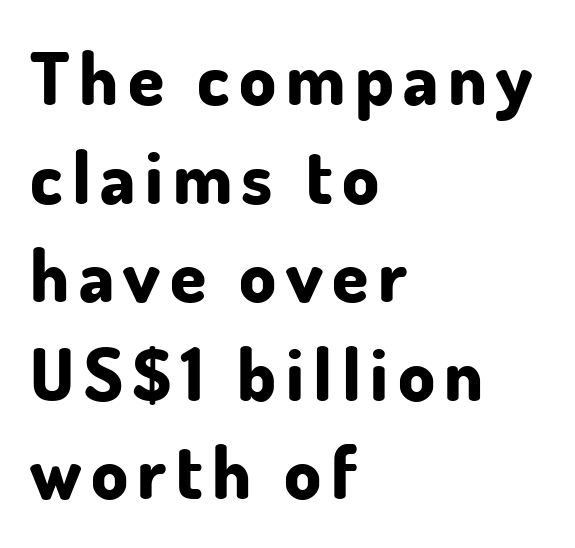
The image shows 73 px bold sans-serif type, upright; set left-aligned, normal line spacing (1.35x), not underlined; low stroke contrast and a small x-height.
